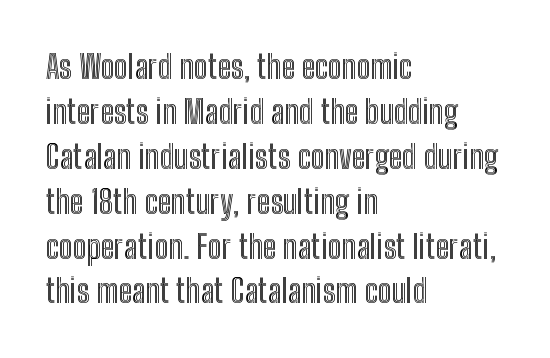
{"italic": "no", "width": "condensed", "x_height": "medium", "monospaced": "no", "underline": "no", "align": "left", "line_spacing": "normal", "line_spacing_ratio": 1.36, "letter_spacing": "normal", "letter_spacing_em": 0.0, "glyph_px": 33}
